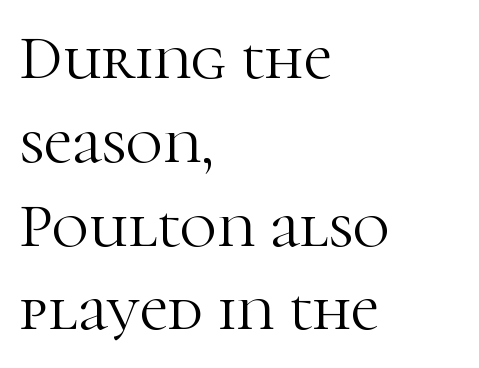
Q: Is the text bold? A: No.
Q: Is the text italic (slanted)? A: No, it is upright.
Q: Is the typeface a serif or a sans-serif typeface? A: Serif.
Q: Is the text underlined? A: No.
Q: How is the paragraph aligned? A: Left-aligned.
Q: Is the spacing between letters normal or unusually wide? A: Normal.
Q: Is the spacing between lines tight, normal or loose? A: Normal.
Q: Width (condensed, normal, or wide)? A: Normal.
Q: Stroke contrast? A: High.
Q: x-height? A: Medium.
Q: Monospaced? A: No.
